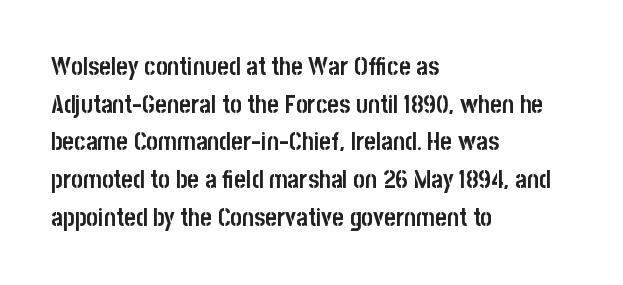
Students, note that the glyphs here touch the page at normal intervals. The vertical gap from one line to the next is medium. The lettering stays uniformly vertical, giving the passage a roman look. The lines are quadded left. Heft: maximum for text — a bold. Type without underlining.
